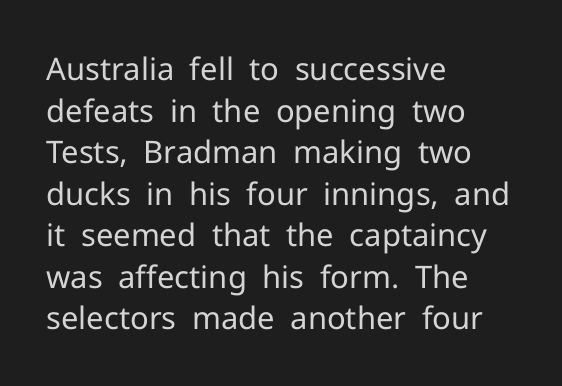
Q: Is the text bold? A: No.
Q: Is the text italic (slanted)? A: No, it is upright.
Q: Is the typeface a serif or a sans-serif typeface? A: Sans-serif.
Q: Is the text underlined? A: No.
Q: How is the paragraph aligned? A: Left-aligned.
Q: Is the spacing between letters normal or unusually wide? A: Normal.
Q: Is the spacing between lines tight, normal or loose? A: Normal.
Q: Width (condensed, normal, or wide)? A: Normal.
Q: Stroke contrast? A: Low.
Q: x-height? A: Medium.
Q: Monospaced? A: No.
